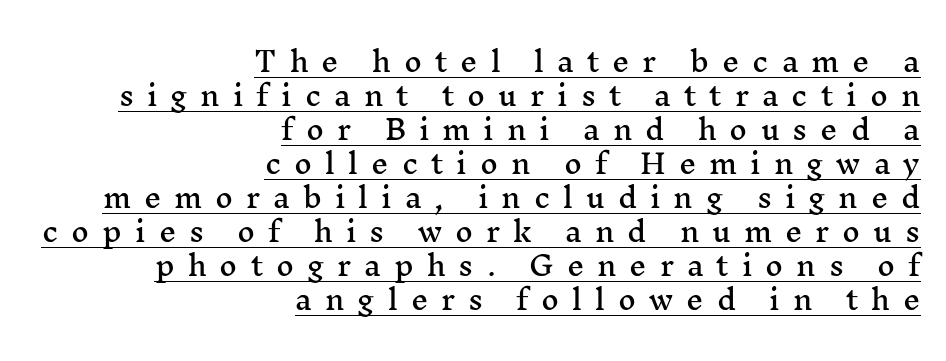
The image shows 27 px text type, upright; set right-aligned, normal line spacing (1.26x), unusually wide letter spacing (+0.48 em), underlined.
